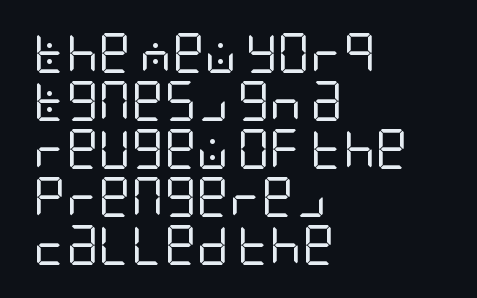
The image shows 40 px regular-weight, condensed sans-serif type, upright; set left-aligned, line spacing 1.2x, normal letter spacing, not underlined; low stroke contrast and a large x-height.
